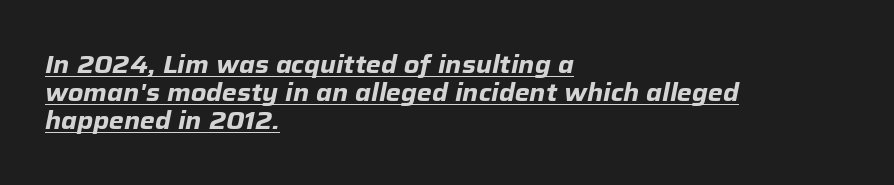
{"italic": "yes", "lean": "right", "slant_degrees": 12, "bold": "yes", "underline": "yes", "align": "left", "line_spacing_ratio": 1.16, "letter_spacing": "normal", "letter_spacing_em": 0.0, "glyph_px": 24}
